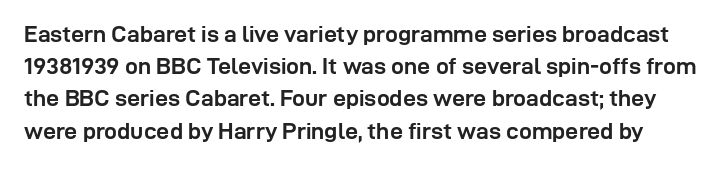
{"italic": "no", "bold": "yes", "underline": "no", "line_spacing": "normal", "line_spacing_ratio": 1.4, "letter_spacing": "normal", "letter_spacing_em": 0.0, "glyph_px": 23}
